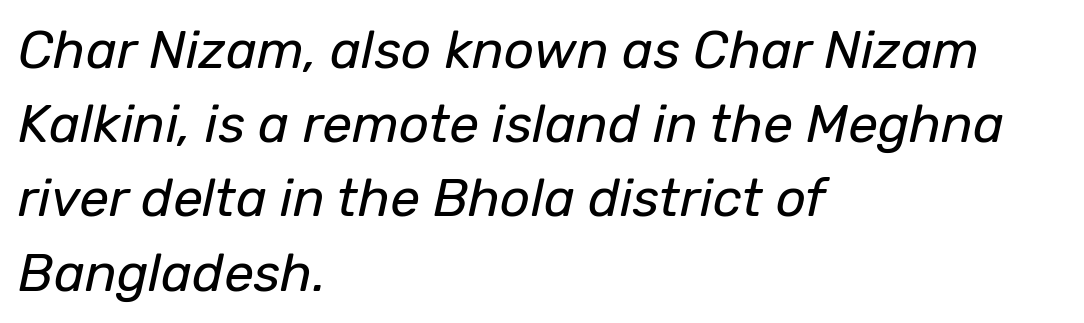
Q: Is the text bold? A: No.
Q: Is the text italic (slanted)? A: Yes, it leans right by about 12 degrees.
Q: Is the text underlined? A: No.
Q: How is the paragraph aligned? A: Left-aligned.
Q: Is the spacing between letters normal or unusually wide? A: Normal.
Q: Is the spacing between lines tight, normal or loose? A: Normal.
Q: Width (condensed, normal, or wide)? A: Normal.
Q: Stroke contrast? A: Low.
Q: x-height? A: Medium.
Q: Monospaced? A: No.
